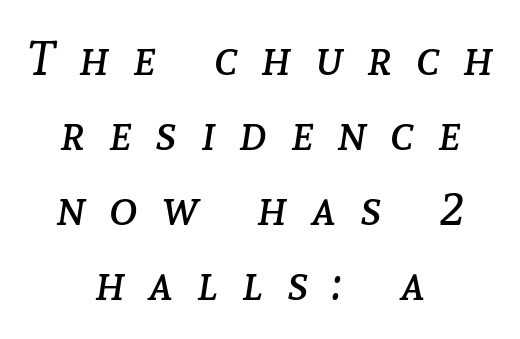
{"italic": "yes", "lean": "right", "slant_degrees": 8, "bold": "no", "weight": "regular", "width": "normal", "stroke_contrast": "low", "x_height": "medium", "monospaced": "no", "underline": "no", "align": "center", "line_spacing": "normal", "line_spacing_ratio": 1.56, "letter_spacing": "wide", "letter_spacing_em": 0.5, "glyph_px": 48}
